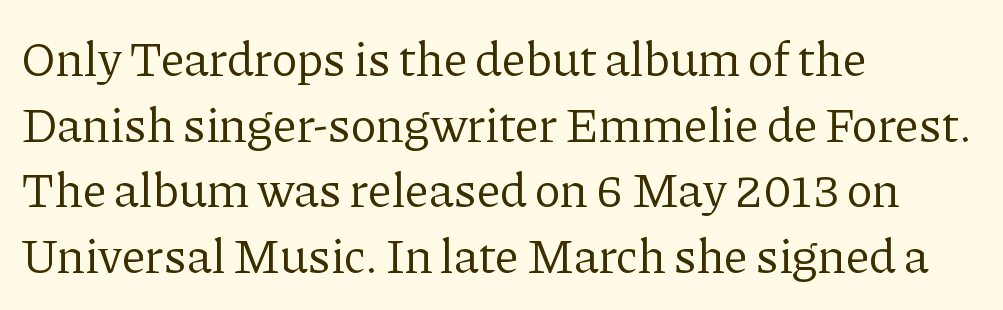
The image shows 49 px regular-weight serif type, upright; set left-aligned, normal line spacing (1.34x), normal letter spacing, not underlined; low stroke contrast and a medium x-height.
